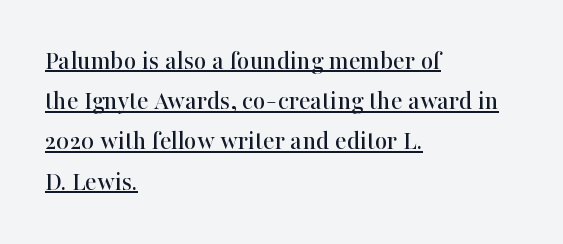
Q: Is the text italic (slanted)? A: No, it is upright.
Q: Is the text underlined? A: Yes.
Q: How is the paragraph aligned? A: Left-aligned.
Q: Is the spacing between letters normal or unusually wide? A: Normal.
Q: Is the spacing between lines tight, normal or loose? A: Normal.
